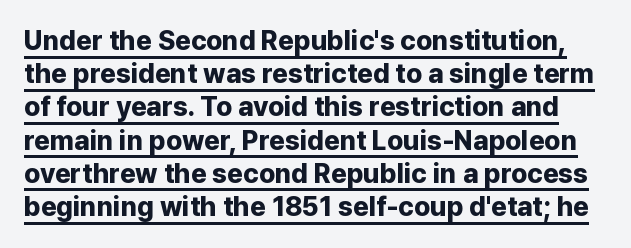
In designer terms, the underline attribute is active on this setting. You'd pick this weight for a headline — it's a proper bold. What stands out about the letter spacing? Nothing — it is the standard amount. The font's upright variant was chosen for this text.
